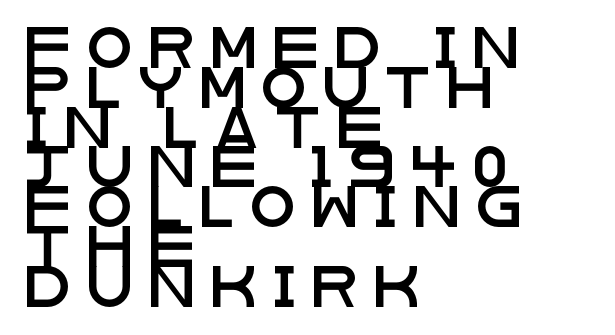
{"serif": "no", "italic": "no", "width": "wide", "stroke_contrast": "low", "x_height": "large", "monospaced": "no", "underline": "no", "align": "left", "line_spacing": "tight", "line_spacing_ratio": 0.97, "letter_spacing": "wide", "letter_spacing_em": 0.41, "glyph_px": 41}
